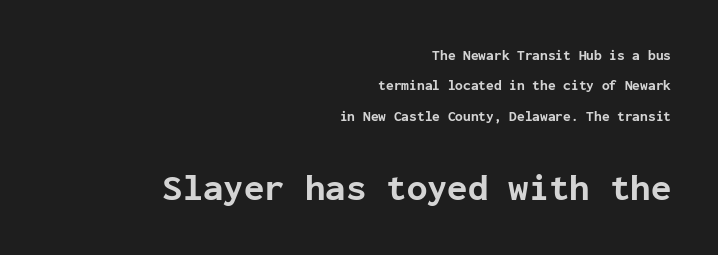
The image shows 37 px bold sans-serif type, upright, monospaced; set right-aligned, loose line spacing (2.17x), normal letter spacing, not underlined; the second (bottom) block is 2.64x larger; low stroke contrast and a medium x-height.
